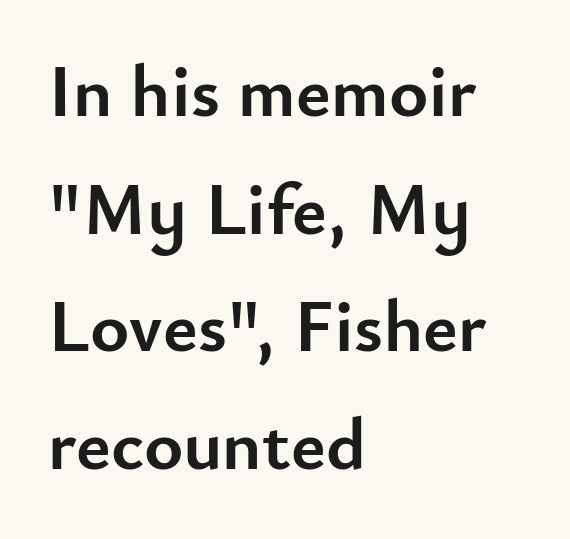
The image shows 74 px semibold sans-serif type, upright; set left-aligned, normal line spacing (1.59x), normal letter spacing, not underlined; low stroke contrast and a small x-height.
